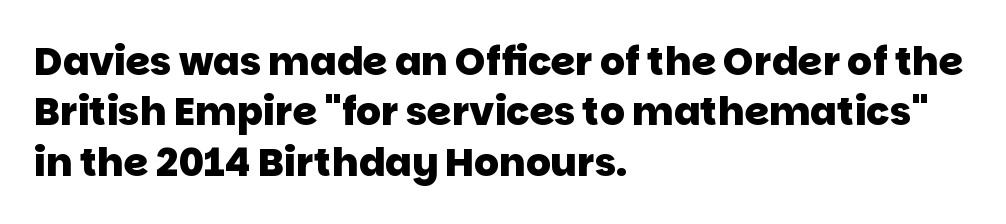
Q: Is the text bold? A: Yes.
Q: Is the typeface a serif or a sans-serif typeface? A: Sans-serif.
Q: Is the text underlined? A: No.
Q: How is the paragraph aligned? A: Left-aligned.
Q: Is the spacing between letters normal or unusually wide? A: Normal.
Q: Is the spacing between lines tight, normal or loose? A: Normal.
Q: Width (condensed, normal, or wide)? A: Normal.
Q: Stroke contrast? A: Low.
Q: x-height? A: Large.
Q: Monospaced? A: No.
